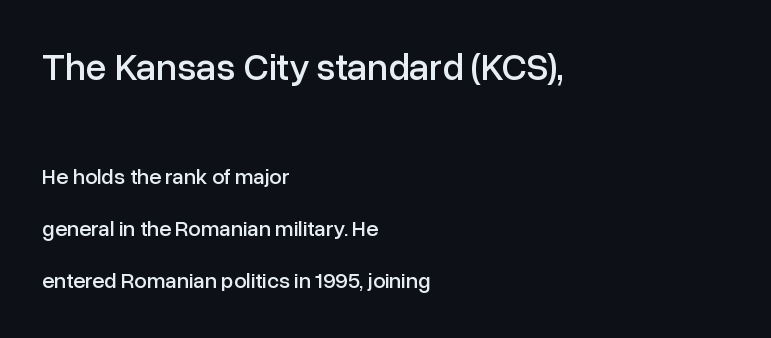
The type family on display is of the sans-serif kind. Widely set lines give the paragraph a tall, airy silhouette. The lettering holds an erect, upright posture throughout. What stands out about the letter spacing? Nothing — it is the standard amount. Character size in the leading block exceeds that of the trailing block. Compared with a centered layout, this one pins lines to the left instead.
